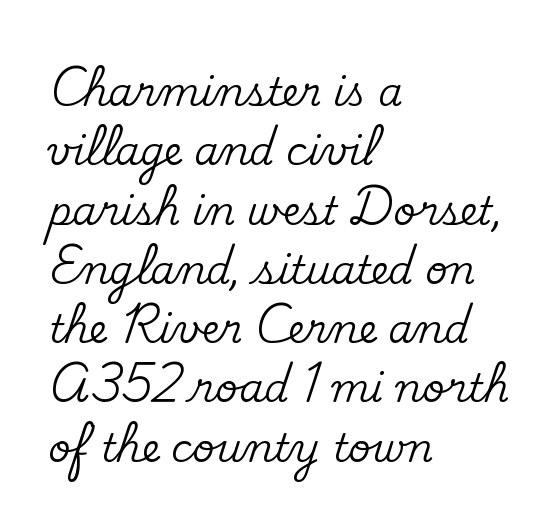
Regular leading. Left-aligned paragraph, ragged on the right. Words float on clear page, feet unadorned. Spacing verdict: proportional, widths tailored to each character.
